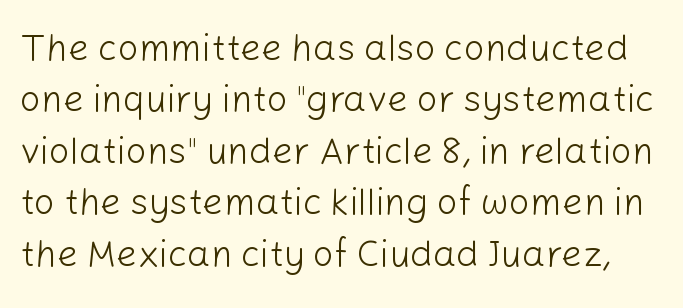
{"serif": "no", "italic": "no", "bold": "no", "weight": "light", "width": "normal", "stroke_contrast": "low", "x_height": "medium", "monospaced": "no", "underline": "no", "line_spacing": "normal", "line_spacing_ratio": 1.39, "letter_spacing": "normal", "letter_spacing_em": 0.0, "glyph_px": 37}
